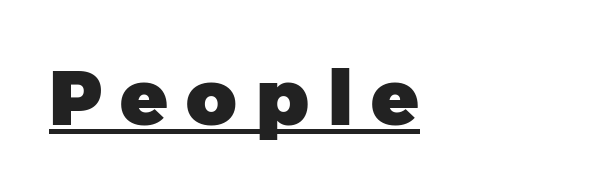
Q: Is the text bold? A: Yes.
Q: Is the text italic (slanted)? A: No, it is upright.
Q: Is the typeface a serif or a sans-serif typeface? A: Sans-serif.
Q: Is the text underlined? A: Yes.
Q: Is the spacing between letters normal or unusually wide? A: Unusually wide.
Q: Width (condensed, normal, or wide)? A: Normal.
Q: Stroke contrast? A: Low.
Q: x-height? A: Medium.
Q: Monospaced? A: No.
